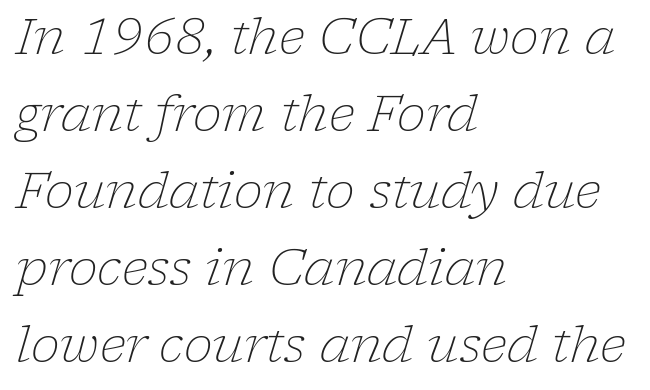
The image shows 49 px light serif type, italic (leaning right); set left-aligned, normal line spacing (1.57x), normal letter spacing, not underlined; low stroke contrast and a medium x-height.
